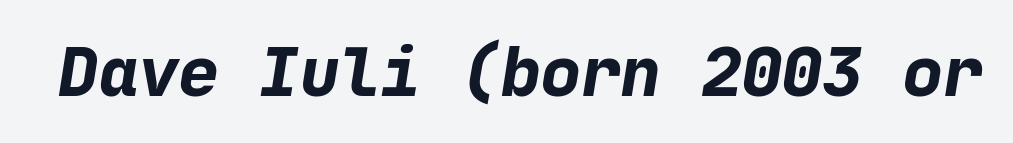
{"serif": "no", "bold": "yes", "weight": "bold", "width": "normal", "stroke_contrast": "low", "x_height": "medium", "underline": "no", "letter_spacing": "normal", "letter_spacing_em": 0.0, "glyph_px": 67}
